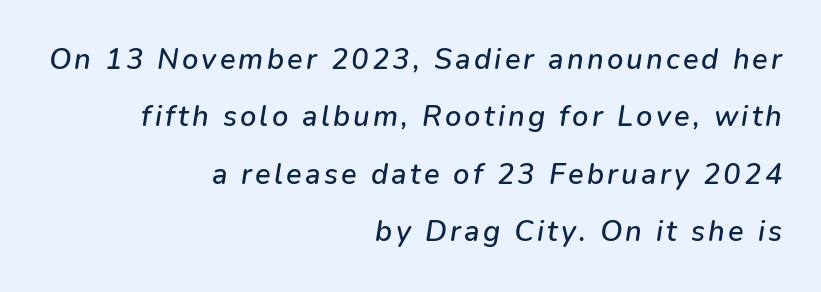
The vertical gap from one line to the next is large. Descenders are the only things crossing below the line. Emphasis-style slanted type is in use. Horizontally, the lines are justified to the trailing edge only. Is this a fixed-width face? No — the glyphs have proportional, varying widths.
